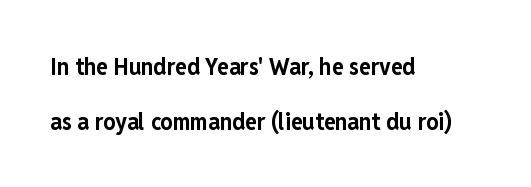
The image shows 24 px bold type, upright; set left-aligned, loose line spacing (2.28x), normal letter spacing, not underlined.
